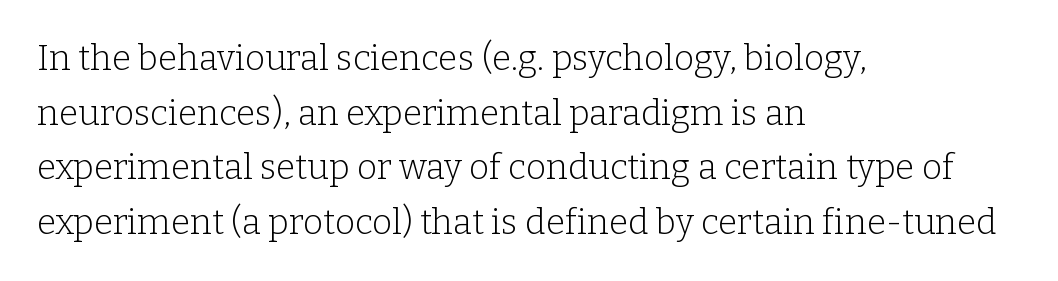
Do the characters align in a grid? No, the font is proportional. Check where the strokes stop: tiny serifs finish them off. Is the stroke heavy? The answer is a plain regular-or-lighter. Rows of type keep a routine distance in the vertical direction.
